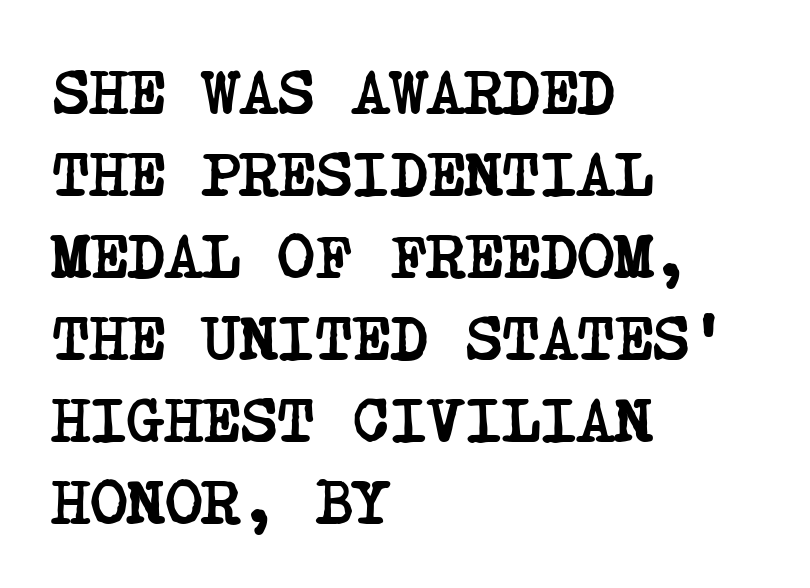
{"serif": "yes", "bold": "yes", "weight": "semibold", "width": "condensed", "stroke_contrast": "low", "x_height": "large", "underline": "no", "align": "left", "line_spacing": "normal", "line_spacing_ratio": 1.28, "letter_spacing": "normal", "letter_spacing_em": 0.0, "glyph_px": 64}
